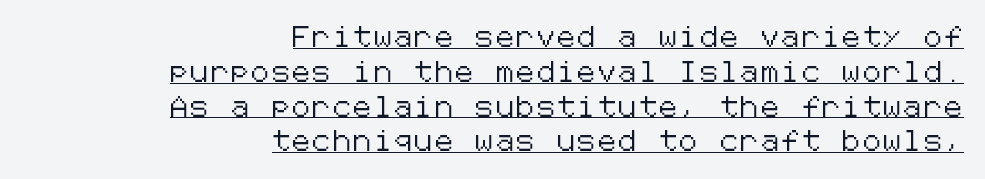
{"italic": "no", "underline": "yes", "align": "right", "line_spacing_ratio": 1.74, "glyph_px": 20}
